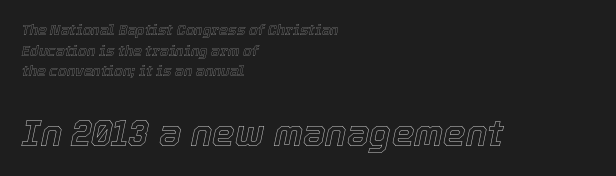
The image shows 36 px text type, italic (leaning right); set left-aligned, normal line spacing (1.48x), normal letter spacing, not underlined; the second (bottom) block is 2.57x larger; a medium x-height.
